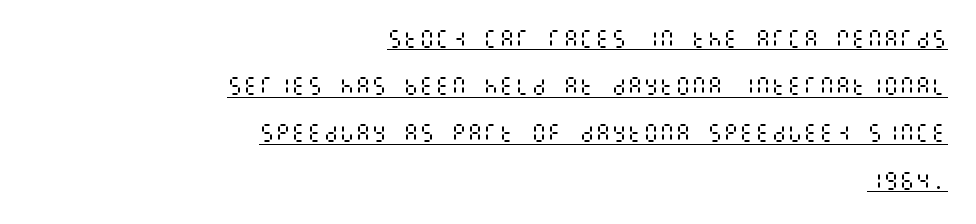
{"italic": "no", "bold": "no", "underline": "yes", "align": "right", "line_spacing": "loose", "line_spacing_ratio": 2.36, "letter_spacing": "normal", "letter_spacing_em": 0.0, "glyph_px": 20}
